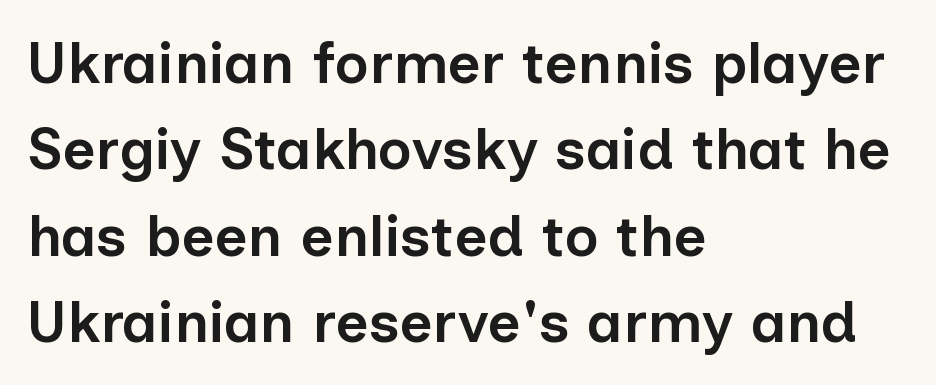
Q: Is the text bold? A: Semi-bold.
Q: Is the text italic (slanted)? A: No, it is upright.
Q: Is the typeface a serif or a sans-serif typeface? A: Sans-serif.
Q: Is the text underlined? A: No.
Q: How is the paragraph aligned? A: Left-aligned.
Q: Is the spacing between letters normal or unusually wide? A: Normal.
Q: Is the spacing between lines tight, normal or loose? A: Normal.
Q: Width (condensed, normal, or wide)? A: Normal.
Q: Stroke contrast? A: Low.
Q: x-height? A: Medium.
Q: Monospaced? A: No.
